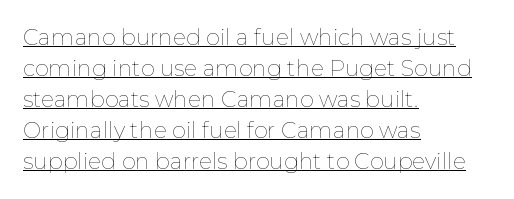
The image shows 22 px text type, upright; set left-aligned, normal line spacing (1.41x), normal letter spacing, underlined.
